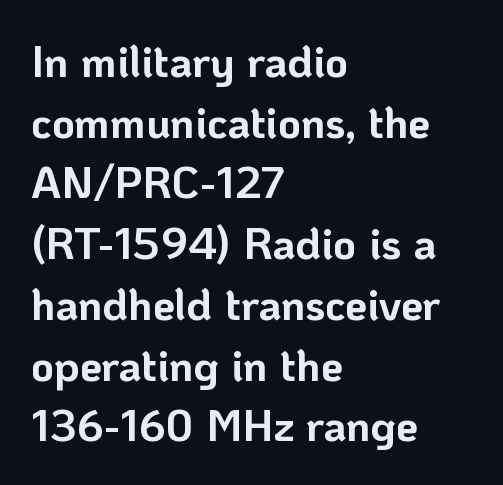
Compared with an ordinary text face, these strokes are far heavier — a full bold. This rendering employs a face without finishing strokes, i.e., a sans-serif. Baseline-to-baseline distance is the conventional proportion of letter height. Is the letter spacing exaggerated? No — it looks like the ordinary default. The ragged edge is on the right, which tells us the setting is flush left.
